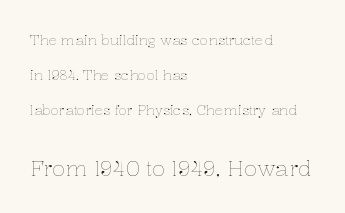
Q: Is the text bold? A: No.
Q: Is the text italic (slanted)? A: No, it is upright.
Q: Is the text underlined? A: No.
Q: How is the paragraph aligned? A: Left-aligned.
Q: Is the spacing between letters normal or unusually wide? A: Normal.
Q: Is the spacing between lines tight, normal or loose? A: Loose.
Q: Which block of text is set in a larger size, the first (top) or the second (bottom)? A: The second (bottom) one.
